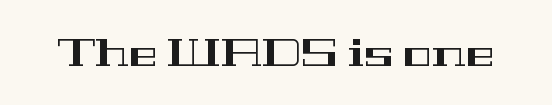
Letter spacing: default. Unlike a clean sans, this face finishes its strokes with serifs. Only glyphs here, with clear space below each row. Tall strokes in this sample are plumb rather than angled. Each letter keeps its own natural width here, so spacing adapts to shape.
